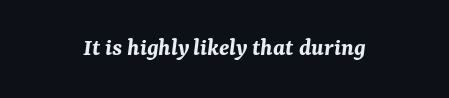
{"italic": "yes", "lean": "right", "slant_degrees": 7, "bold": "yes", "underline": "no", "letter_spacing": "normal", "letter_spacing_em": 0.0, "glyph_px": 25}
